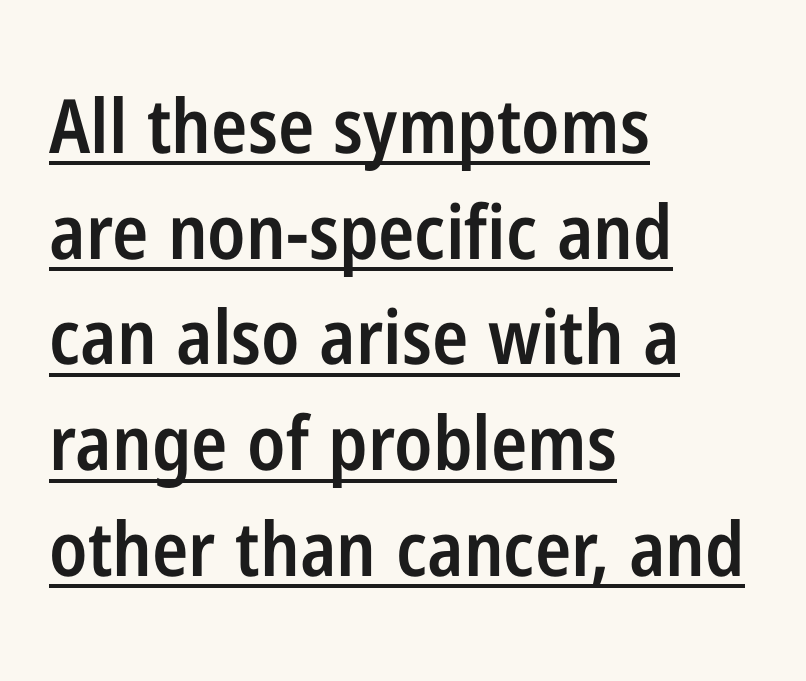
The image shows 75 px semibold, condensed sans-serif type, upright; set left-aligned, normal line spacing (1.41x), normal letter spacing, underlined; low stroke contrast and a medium x-height.
